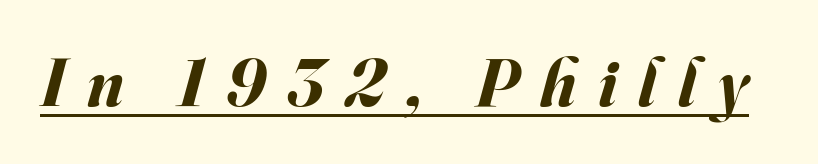
The image shows 67 px bold type, italic (leaning right); set unusually wide letter spacing (+0.32 em), underlined; medium stroke contrast and a small x-height.
